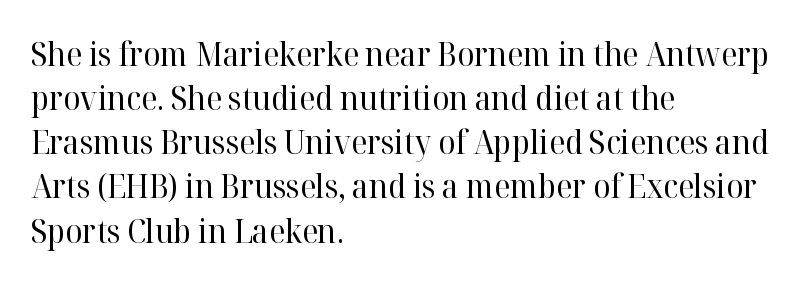
This sample is left-justified, so line endings fall wherever the words run out. The axis of the letterforms is exactly vertical. The font family rendered here belongs to the serif group. Clear beneath every line of the passage. The line-height multiplier appears to be the usual default. Think of a printed novel: that variable character pitch is what you see here.
